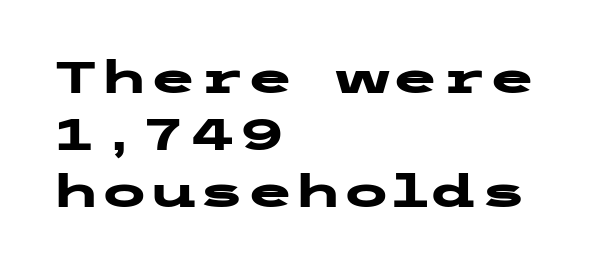
Is there much room between lines? A standard amount, neither cramped nor airy. You can tell from the bare stems that sans-serif type was used. Layout note: lines flush left. Lines of text with bare space underneath. Do the letters lean? They stand straight. The rendering uses a bold face; every stroke is thick and dark.
